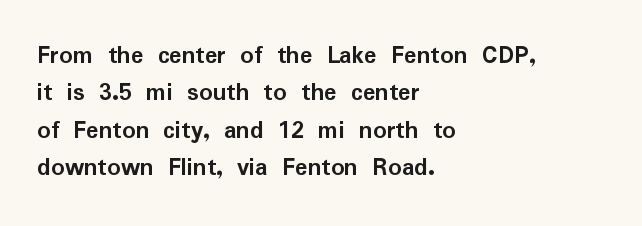
The image shows 26 px bold type, upright; set left-aligned, normal line spacing (1.44x), normal letter spacing, not underlined.
